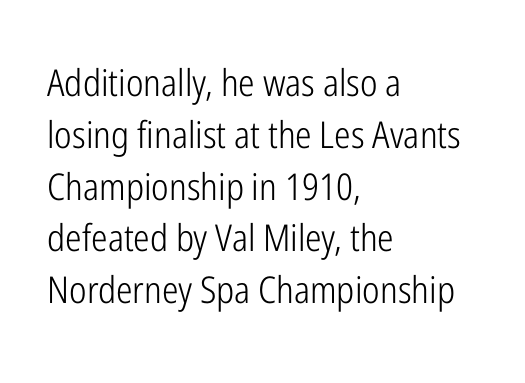
The image shows 37 px light, condensed sans-serif type, upright; set left-aligned, normal line spacing (1.4x), normal letter spacing, not underlined; low stroke contrast and a medium x-height.
